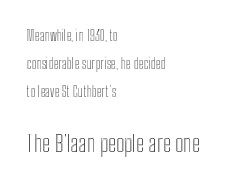
These lines were composed using upright roman letters. The paragraph has a hard left edge and a soft right edge. A typesetter would call this zero additional tracking. Each new line begins a long way beneath the previous one. Bigger letters appear in the bottom chunk; the top chunk is reduced. Rule under the text: the space is simply empty.
